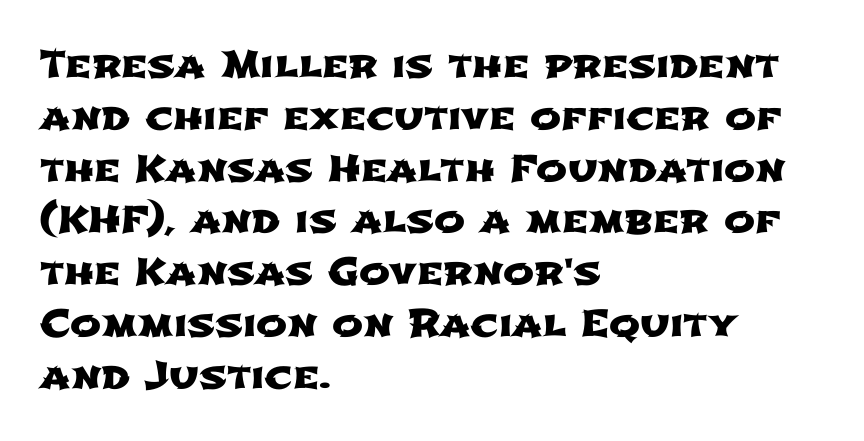
{"serif": "no", "width": "wide", "stroke_contrast": "low", "x_height": "medium", "monospaced": "no", "underline": "no", "align": "left", "line_spacing": "normal", "line_spacing_ratio": 1.4, "letter_spacing": "normal", "letter_spacing_em": 0.0, "glyph_px": 37}
